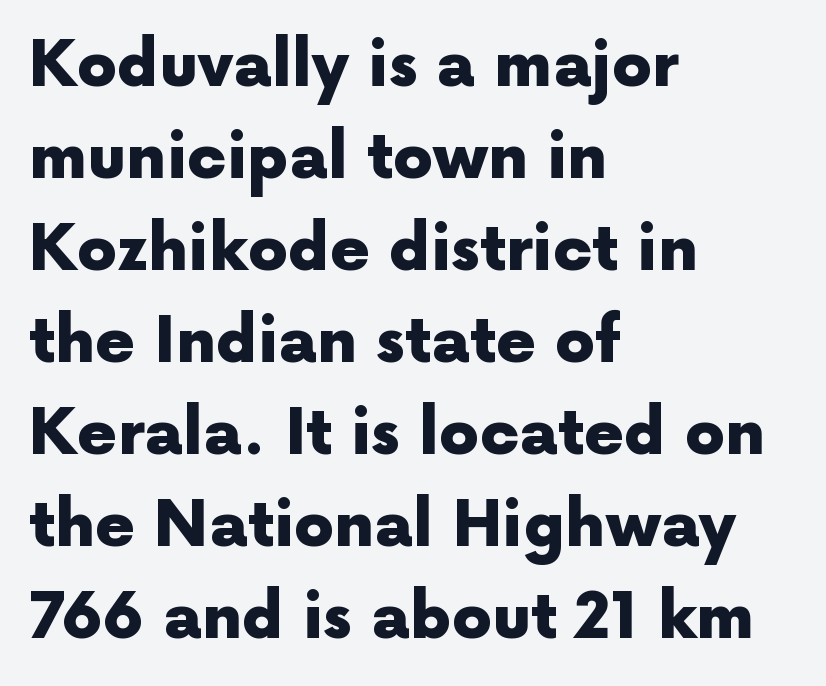
The image shows 63 px heavy sans-serif type, upright; set left-aligned, normal line spacing (1.46x), normal letter spacing, not underlined; a medium x-height.
